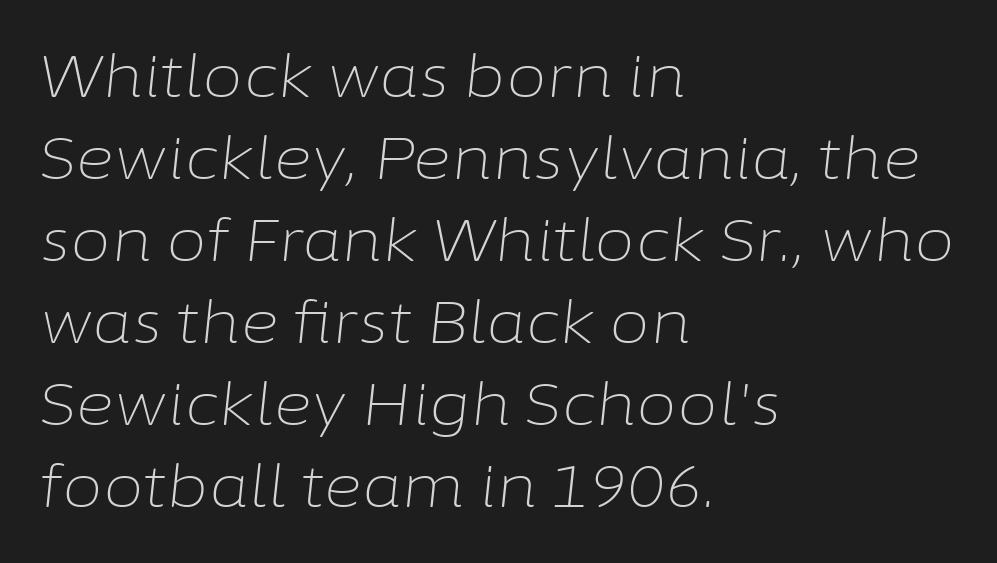
The image shows 59 px light type, italic (leaning right); set left-aligned, normal line spacing (1.39x), normal letter spacing, not underlined; low stroke contrast and a medium x-height.
